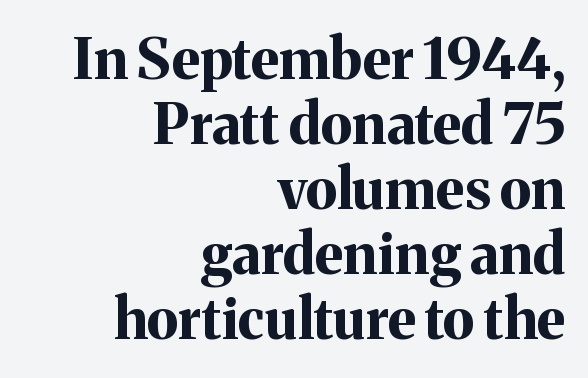
The image shows 56 px bold serif type, upright; set right-aligned, line spacing 1.16x, normal letter spacing, not underlined; medium stroke contrast and a medium x-height.
